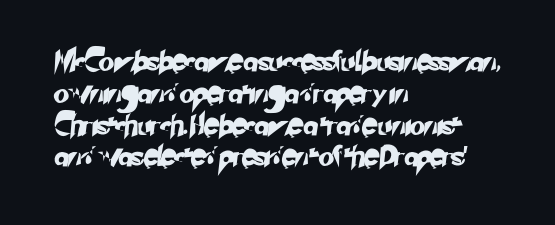
Horizontal alignment here is leftward, the default for most running prose. A typesetter would call this leading conventional body-copy spacing. The space beneath each line is pristine and unruled. This sample uses plain, unmodified letter spacing.
